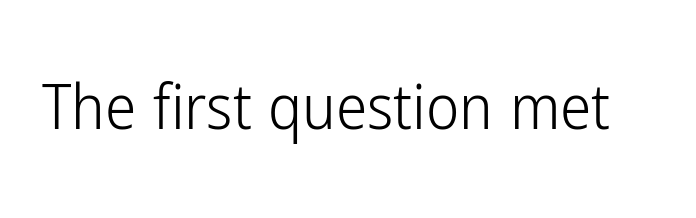
{"serif": "no", "italic": "no", "bold": "no", "weight": "light", "width": "condensed", "stroke_contrast": "low", "x_height": "medium", "monospaced": "no", "underline": "no", "letter_spacing": "normal", "letter_spacing_em": 0.0, "glyph_px": 63}
